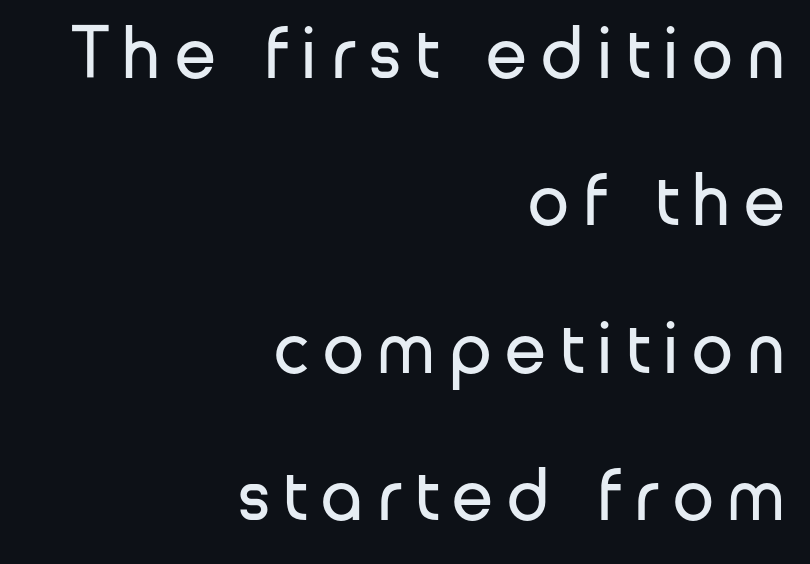
{"serif": "no", "italic": "no", "bold": "no", "weight": "regular", "width": "normal", "stroke_contrast": "low", "x_height": "medium", "monospaced": "no", "underline": "no", "align": "right", "line_spacing": "loose", "line_spacing_ratio": 1.99, "glyph_px": 74}
